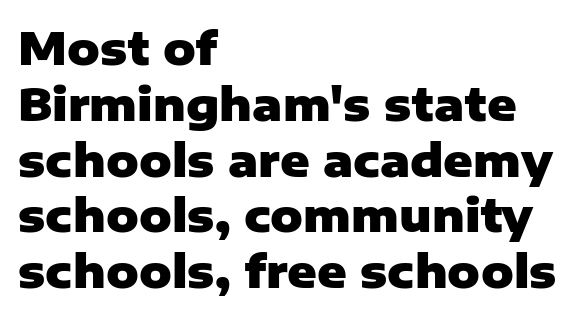
The image shows 45 px heavy sans-serif type, upright; set left-aligned, line spacing 1.24x, normal letter spacing, not underlined; low stroke contrast and a medium x-height.
